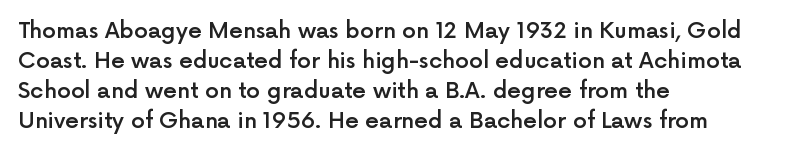
{"italic": "no", "bold": "semi", "underline": "no", "align": "left", "line_spacing": "normal", "line_spacing_ratio": 1.37, "letter_spacing": "normal", "letter_spacing_em": 0.0, "glyph_px": 22}
